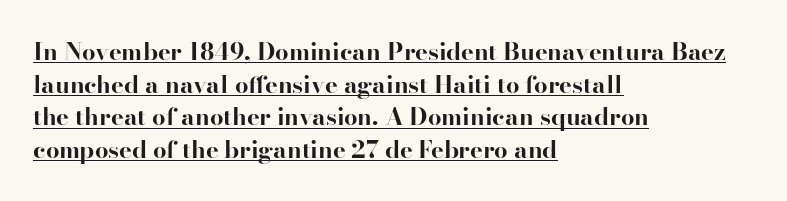
Q: Is the text bold? A: Yes.
Q: Is the text italic (slanted)? A: No, it is upright.
Q: Is the text underlined? A: Yes.
Q: How is the paragraph aligned? A: Left-aligned.
Q: Is the spacing between letters normal or unusually wide? A: Normal.
Q: Is the spacing between lines tight, normal or loose? A: Normal.
